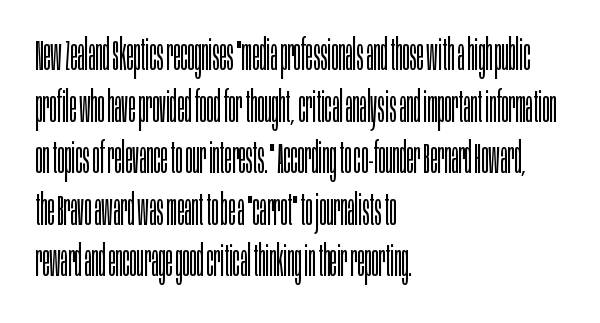
The weight would be labelled regular, book, light, or lighter still. These lines are composed in type without serifs. Think of a printed novel: that variable character pitch is what you see here. This sample is left-justified, so line endings fall wherever the words run out. The letters stand straight up with perfectly vertical stems. No word sits above an underline.
